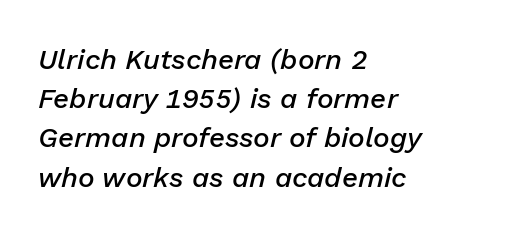
Leftover space on each line is placed entirely after the last word. Observe the ordinary spacing: letters are neighbours, not strangers. The words here are not underlined. You could not count columns in this text — the font is proportionally spaced. Notice the strokes are somewhat thickened but not fully heavy: this is a semibold. The passage shown stacks its lines at a standard gap.
